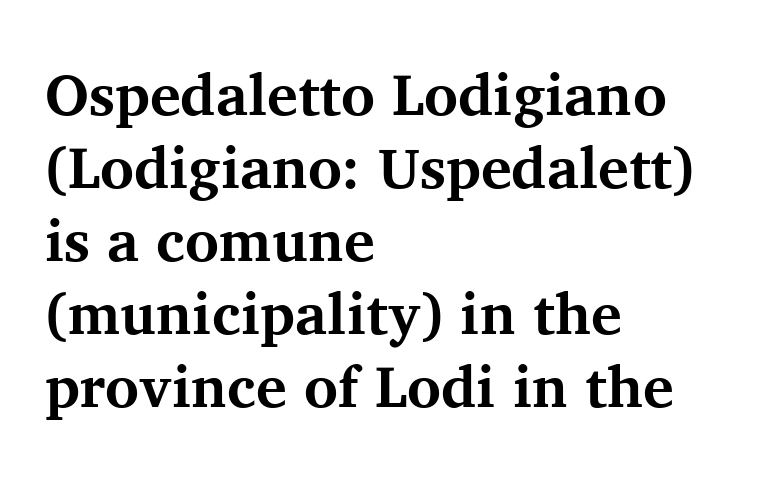
{"serif": "yes", "italic": "no", "bold": "yes", "weight": "bold", "width": "normal", "stroke_contrast": "medium", "x_height": "medium", "monospaced": "no", "underline": "no", "align": "left", "line_spacing": "normal", "line_spacing_ratio": 1.26, "letter_spacing": "normal", "letter_spacing_em": 0.0, "glyph_px": 58}
